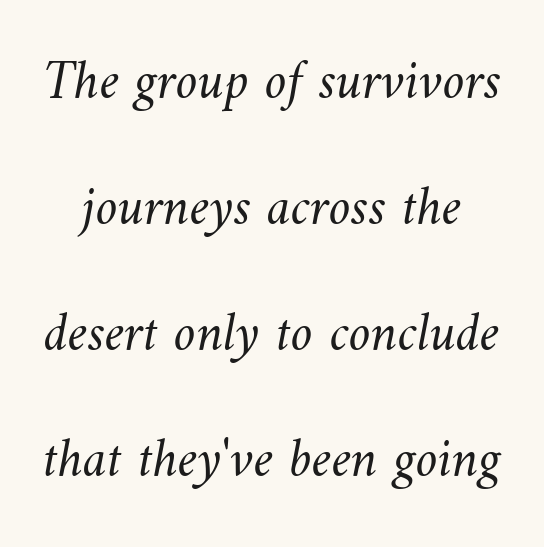
{"bold": "no", "weight": "light", "width": "normal", "stroke_contrast": "medium", "x_height": "small", "monospaced": "no", "underline": "no", "line_spacing": "loose", "line_spacing_ratio": 2.29, "letter_spacing": "normal", "letter_spacing_em": 0.0, "glyph_px": 55}
